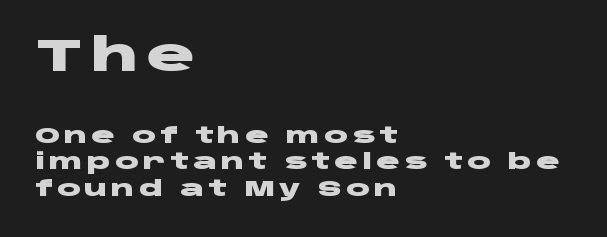
This sample uses an upright cut, with every glyph sitting square on the baseline. Casual observation: everything's shoved over to the left. You could not count columns in this text — the font is proportionally spaced. Character size in the leading block exceeds that of the trailing block. The sample has been set heavy, in full bold.
